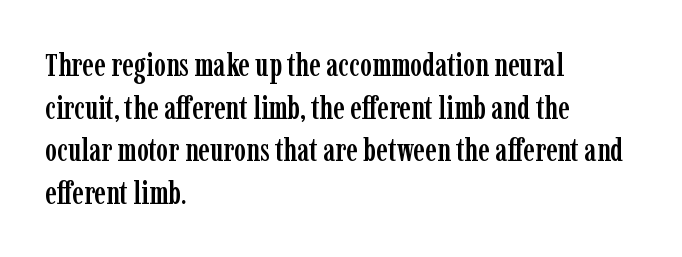
{"serif": "yes", "italic": "no", "width": "condensed", "stroke_contrast": "low", "x_height": "medium", "monospaced": "no", "underline": "no", "align": "left", "line_spacing": "normal", "line_spacing_ratio": 1.33, "letter_spacing": "normal", "letter_spacing_em": 0.0, "glyph_px": 32}
